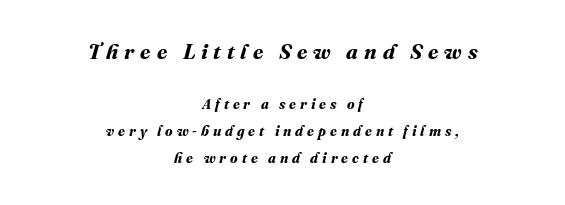
The image shows 21 px bold type; set centered, loose line spacing (1.92x), unusually wide letter spacing (+0.28 em), not underlined; the first (top) block is 1.5x larger.
